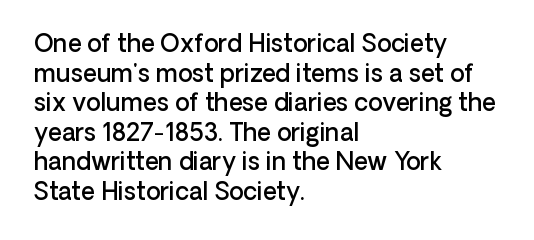
The image shows 24 px text type, upright; set left-aligned, line spacing 1.23x, normal letter spacing, not underlined.
